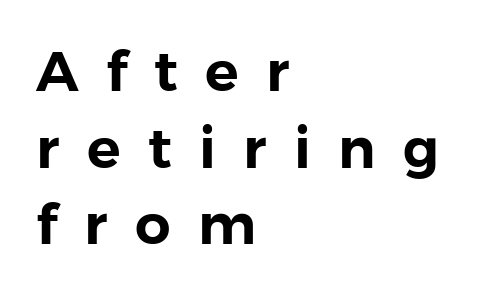
The rendering uses natural spacing where letterforms have individual widths. The typography opts for an upright posture over an oblique one. The text was rendered using a sans face with plain stroke endings. There is plenty of visible air inserted between adjacent glyphs. The baseline area is clear. This sample keeps an unexceptional amount of space between lines.
